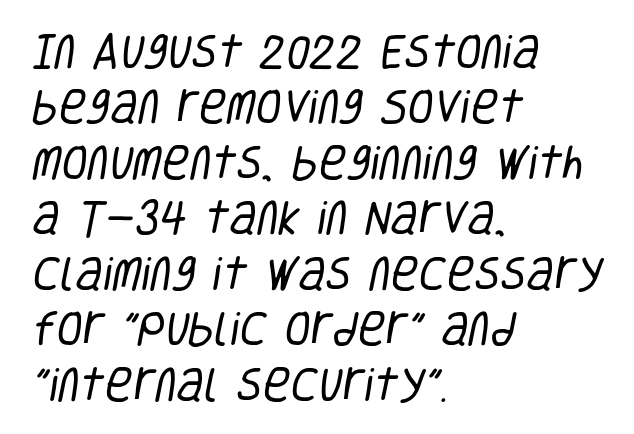
The horizontal fit of the characters is conventional and even. The vertical gap from one line to the next is medium. Proportional: the letters do not fall into vertical columns. Clear beneath every line of the passage.
